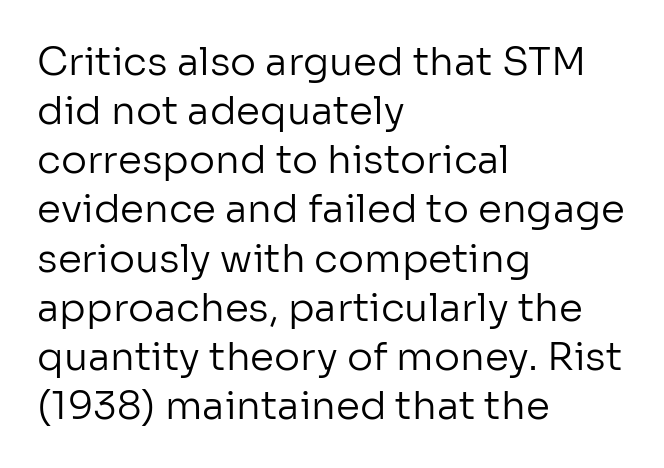
{"serif": "no", "italic": "no", "bold": "no", "weight": "regular", "width": "normal", "stroke_contrast": "low", "x_height": "medium", "monospaced": "no", "underline": "no", "align": "left", "line_spacing": "normal", "line_spacing_ratio": 1.26, "letter_spacing": "normal", "letter_spacing_em": 0.0, "glyph_px": 39}
